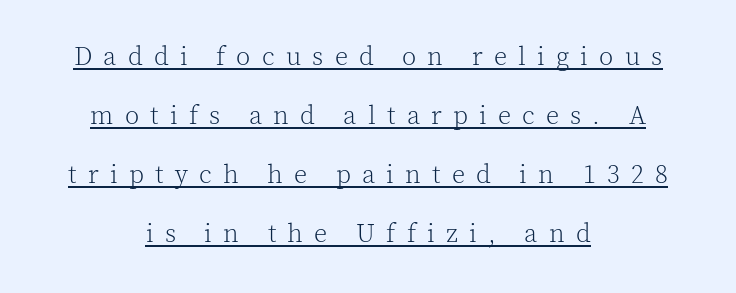
The image shows 26 px text type, upright; set centered, loose line spacing (2.27x), unusually wide letter spacing (+0.43 em), underlined.
